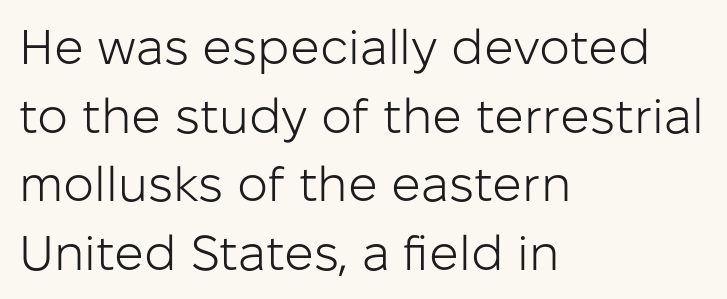
{"serif": "no", "italic": "no", "bold": "no", "weight": "light", "width": "normal", "stroke_contrast": "low", "x_height": "medium", "monospaced": "no", "underline": "no", "align": "left", "line_spacing": "normal", "line_spacing_ratio": 1.4, "letter_spacing": "normal", "letter_spacing_em": 0.0, "glyph_px": 49}
